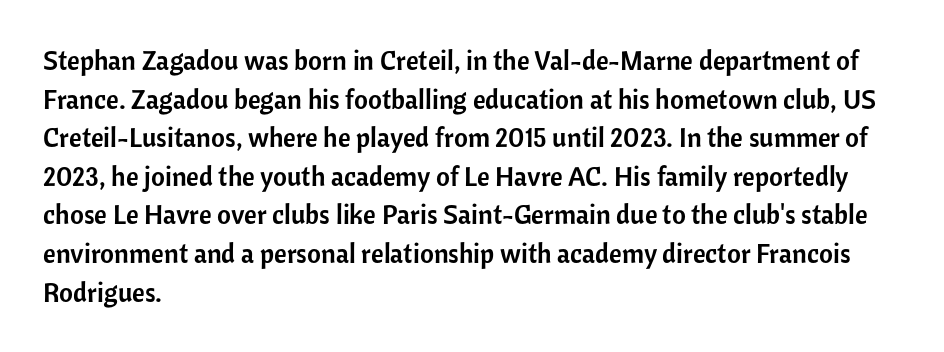
Tracking value appears to be zero — textbook default spacing. The font's upright variant was chosen for this text. Alignment: flush left. Rows of type keep a routine distance in the vertical direction. This rendering features lettering with no underline.
